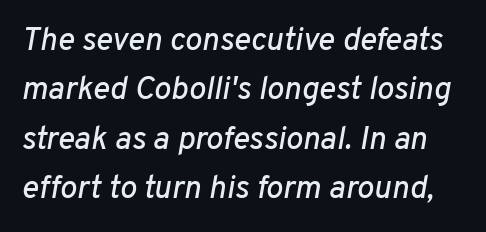
The image shows 32 px text type, italic (leaning right); set normal line spacing (1.54x), normal letter spacing, not underlined; low stroke contrast and a medium x-height.
